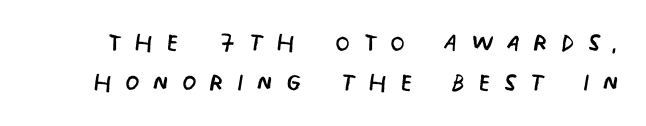
The image shows 33 px regular-weight, condensed sans-serif type; set line spacing 1.22x, unusually wide letter spacing (+0.39 em), not underlined; low stroke contrast and a large x-height.
